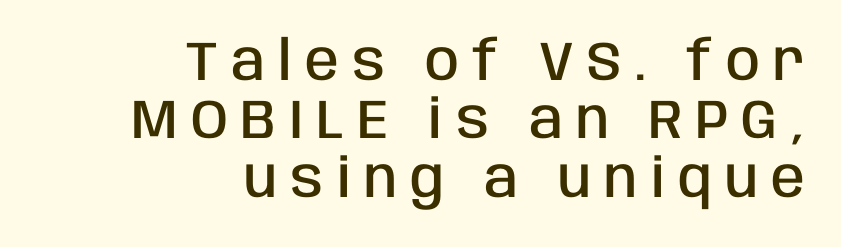
The image shows 55 px semibold, condensed sans-serif type, upright; set right-aligned, tight line spacing (1.06x), unusually wide letter spacing (+0.24 em), not underlined; low stroke contrast and a large x-height.
